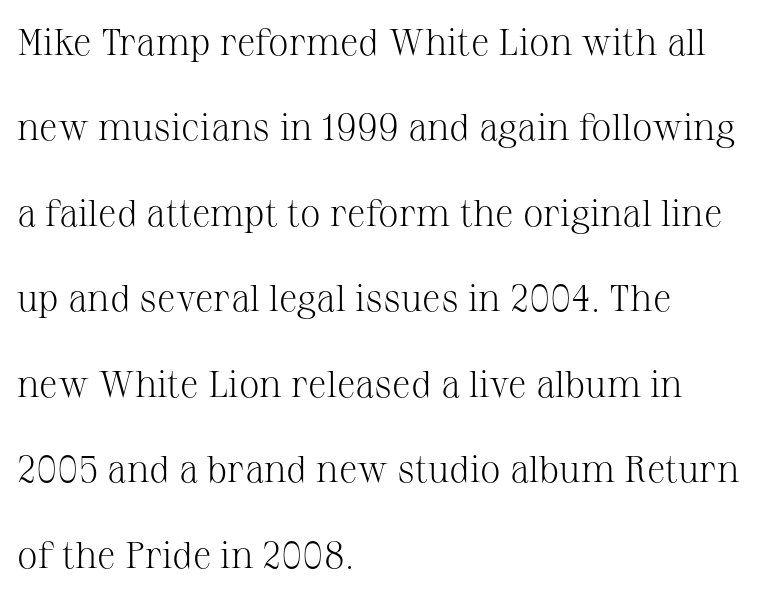
Descender tails drop into unmarked territory. Stroke mass is kept to a normal reading level or below. Each letter keeps its own natural width here, so spacing adapts to shape. The compositor pushed each line to the left boundary. The space between consecutive lines is lavish. Serifs: yes, visible at the terminals of the letterforms.
